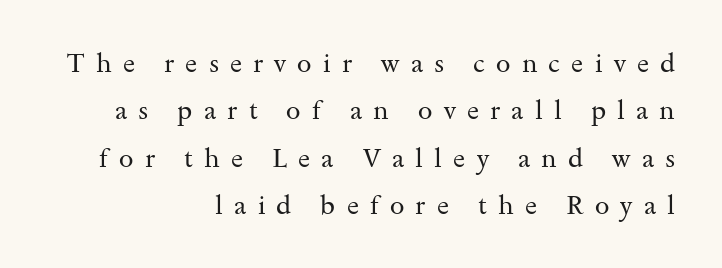
Q: Is the text bold? A: No.
Q: Is the text italic (slanted)? A: No, it is upright.
Q: Is the text underlined? A: No.
Q: How is the paragraph aligned? A: Right-aligned.
Q: Is the spacing between letters normal or unusually wide? A: Unusually wide.
